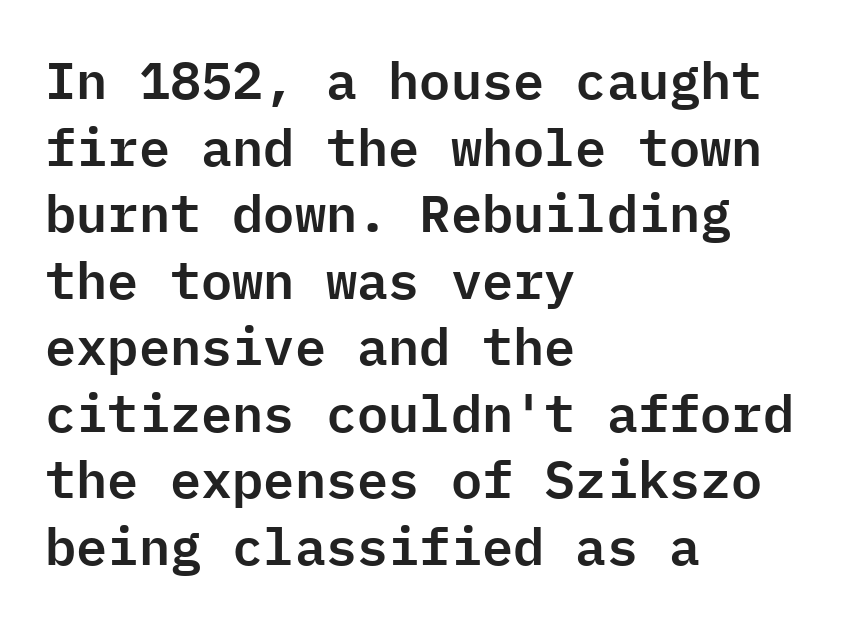
The image shows 52 px sans-serif type, upright, monospaced; set left-aligned, normal line spacing (1.28x), normal letter spacing, not underlined; low stroke contrast and a medium x-height.
